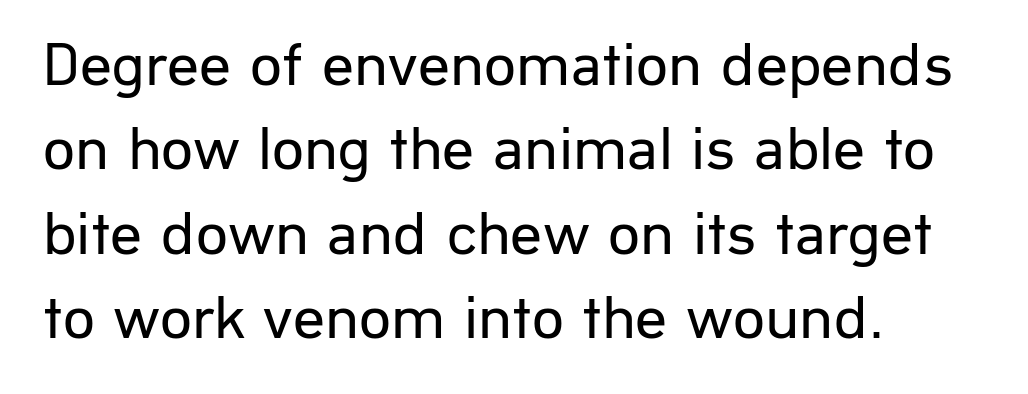
{"serif": "no", "italic": "no", "bold": "no", "weight": "regular", "width": "normal", "stroke_contrast": "low", "x_height": "medium", "monospaced": "no", "underline": "no", "align": "left", "line_spacing": "normal", "line_spacing_ratio": 1.34, "letter_spacing": "normal", "letter_spacing_em": 0.0, "glyph_px": 63}
